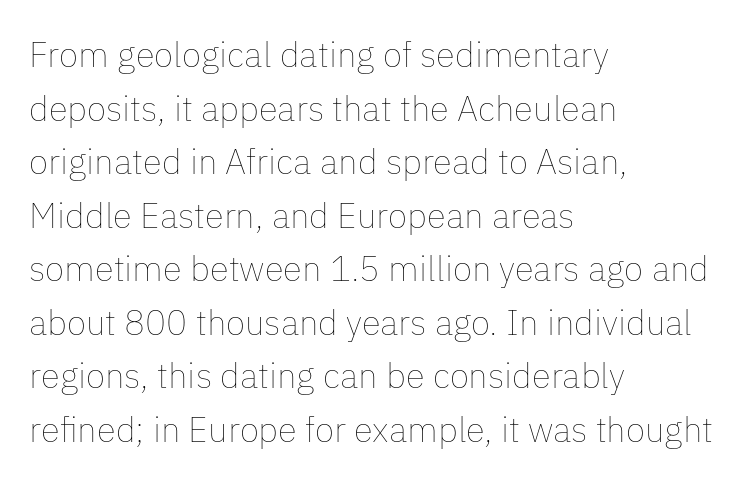
{"italic": "no", "bold": "no", "weight": "thin", "width": "normal", "stroke_contrast": "low", "x_height": "medium", "monospaced": "no", "underline": "no", "align": "left", "line_spacing": "normal", "line_spacing_ratio": 1.53, "letter_spacing": "normal", "letter_spacing_em": 0.0, "glyph_px": 35}
